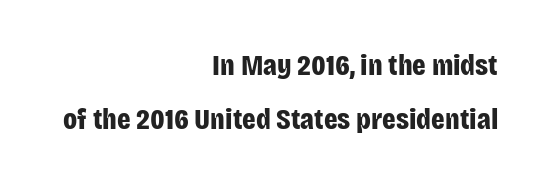
Q: Is the text bold? A: Yes.
Q: Is the text italic (slanted)? A: No, it is upright.
Q: Is the typeface a serif or a sans-serif typeface? A: Sans-serif.
Q: Is the text underlined? A: No.
Q: How is the paragraph aligned? A: Right-aligned.
Q: Is the spacing between letters normal or unusually wide? A: Normal.
Q: Width (condensed, normal, or wide)? A: Condensed.
Q: Stroke contrast? A: Low.
Q: x-height? A: Large.
Q: Monospaced? A: No.
